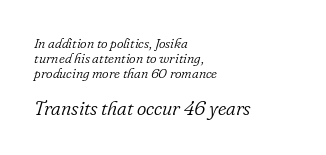
Designer's note — italics engaged. Horizontally, the lines are justified to the leading edge only. No heavy texture on the line: the type isn't bold. The words here are not underlined.
